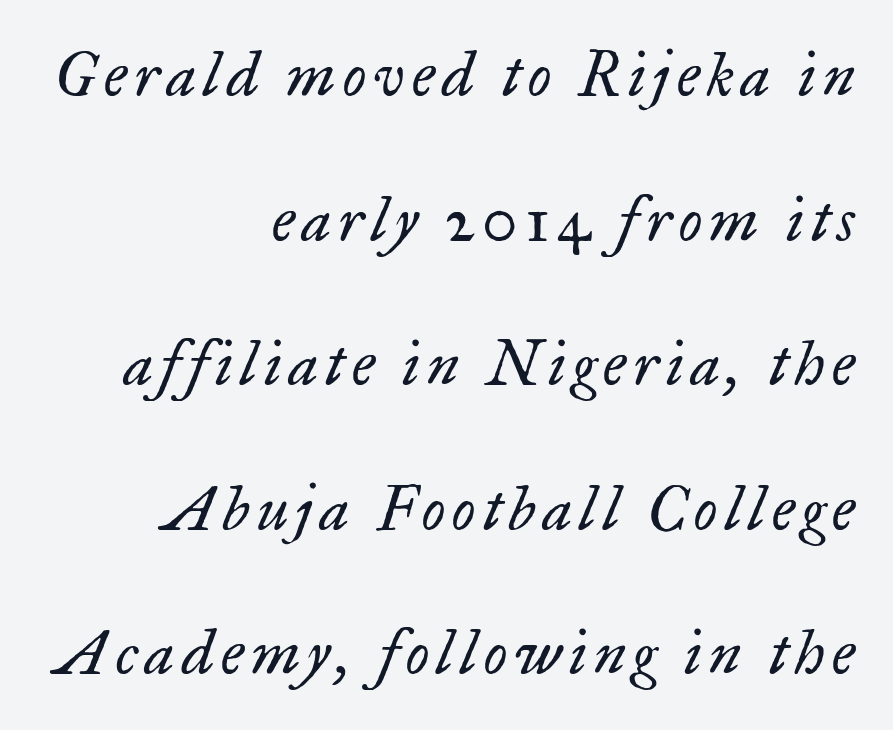
Q: Is the text bold? A: No.
Q: Is the text italic (slanted)? A: Yes, it leans right by about 17 degrees.
Q: Is the typeface a serif or a sans-serif typeface? A: Serif.
Q: Is the text underlined? A: No.
Q: How is the paragraph aligned? A: Right-aligned.
Q: Is the spacing between lines tight, normal or loose? A: Loose.
Q: Width (condensed, normal, or wide)? A: Normal.
Q: Stroke contrast? A: Low.
Q: x-height? A: Small.
Q: Monospaced? A: No.
